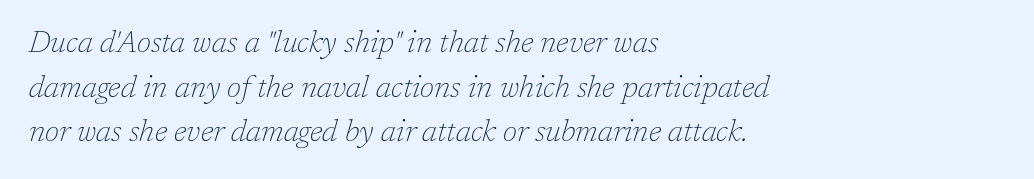
Q: Is the text bold? A: No.
Q: Is the text italic (slanted)? A: Yes, it leans right by about 17 degrees.
Q: Is the typeface a serif or a sans-serif typeface? A: Serif.
Q: Is the text underlined? A: No.
Q: How is the paragraph aligned? A: Left-aligned.
Q: Is the spacing between letters normal or unusually wide? A: Normal.
Q: Is the spacing between lines tight, normal or loose? A: Normal.
Q: Width (condensed, normal, or wide)? A: Normal.
Q: Stroke contrast? A: Low.
Q: x-height? A: Medium.
Q: Monospaced? A: No.
